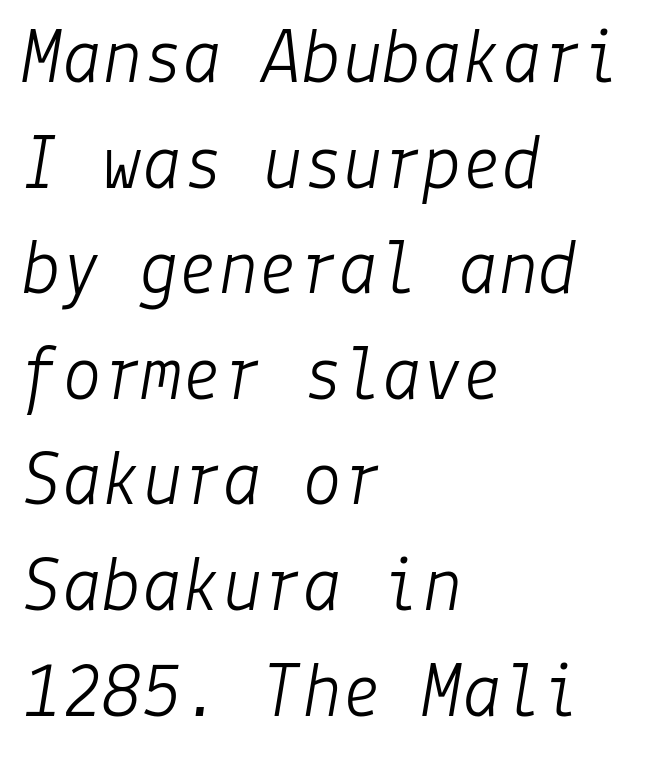
These lines were composed using italics. Is the letter spacing exaggerated? No — it looks like the ordinary default. Caption: multi-line text, flush left, ragged right. The passage shown is not bold in any degree. Clear beneath every line of the passage. Normally led — the rows are evenly, conventionally spaced.
